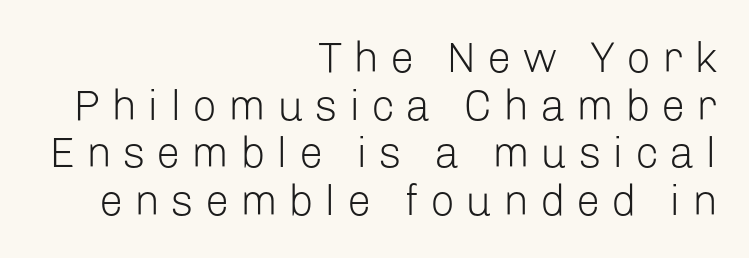
No extra ink here — the face is not bold. Varying glyph widths throughout — classic text-font behaviour. Words float on clear page, feet unadorned. This sample uses an upright cut, with every glyph sitting square on the baseline.
